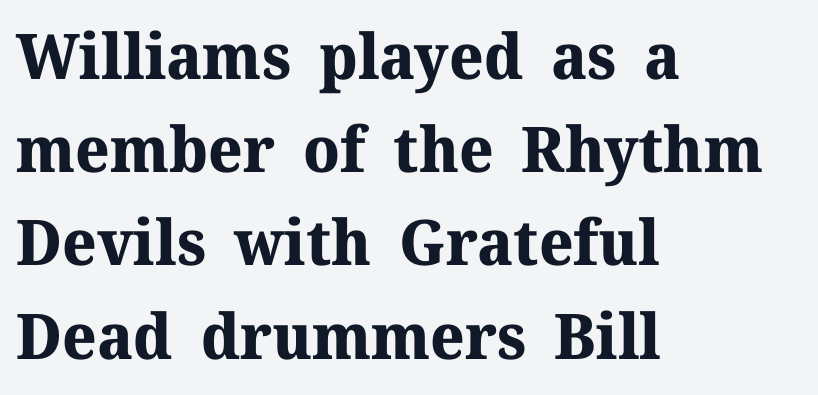
{"serif": "yes", "italic": "no", "bold": "yes", "weight": "bold", "width": "normal", "stroke_contrast": "medium", "x_height": "medium", "monospaced": "no", "underline": "no", "align": "left", "line_spacing": "normal", "line_spacing_ratio": 1.48, "letter_spacing": "normal", "letter_spacing_em": 0.0, "glyph_px": 63}
